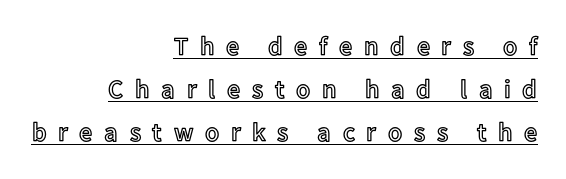
{"italic": "no", "underline": "yes", "align": "right", "line_spacing": "normal", "line_spacing_ratio": 1.66, "letter_spacing": "wide", "letter_spacing_em": 0.45, "glyph_px": 26}
